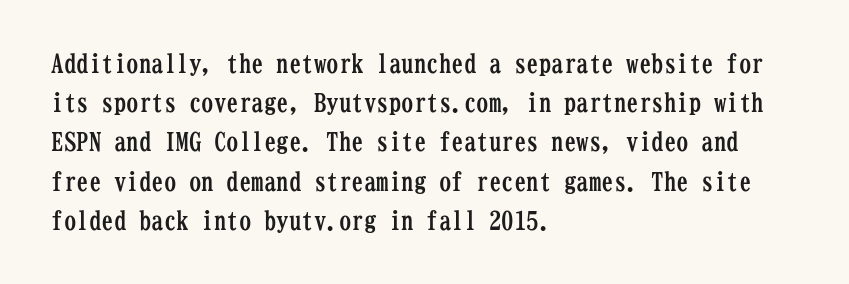
Q: Is the text bold? A: Yes.
Q: Is the text italic (slanted)? A: No, it is upright.
Q: Is the text underlined? A: No.
Q: How is the paragraph aligned? A: Left-aligned.
Q: Is the spacing between letters normal or unusually wide? A: Normal.
Q: Is the spacing between lines tight, normal or loose? A: Normal.
